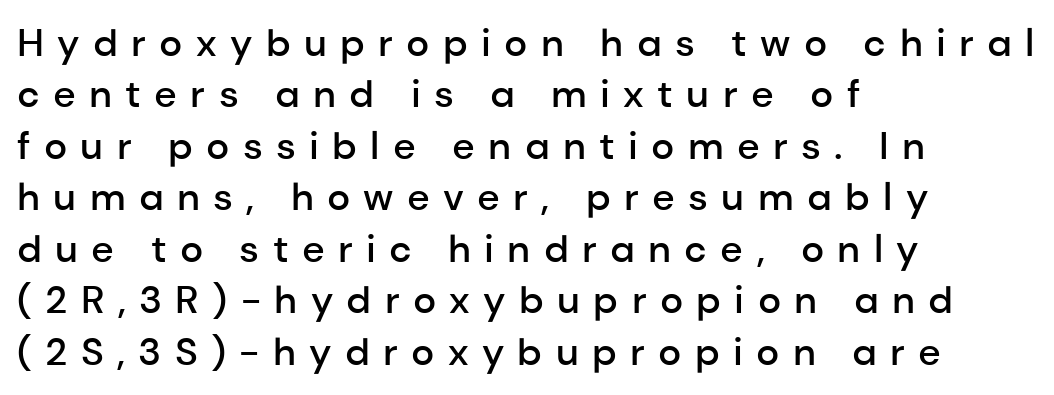
The image shows 39 px semibold sans-serif type, upright; set left-aligned, normal line spacing (1.32x), unusually wide letter spacing (+0.34 em), not underlined; low stroke contrast and a medium x-height.
